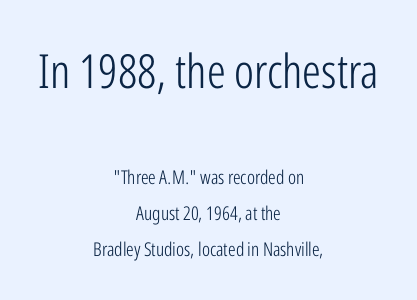
Q: Is the text bold? A: No.
Q: Is the text italic (slanted)? A: No, it is upright.
Q: Is the typeface a serif or a sans-serif typeface? A: Sans-serif.
Q: Is the text underlined? A: No.
Q: How is the paragraph aligned? A: Centered.
Q: Is the spacing between letters normal or unusually wide? A: Normal.
Q: Which block of text is set in a larger size, the first (top) or the second (bottom)? A: The first (top) one.
Q: Width (condensed, normal, or wide)? A: Condensed.
Q: Stroke contrast? A: Low.
Q: x-height? A: Medium.
Q: Monospaced? A: No.
